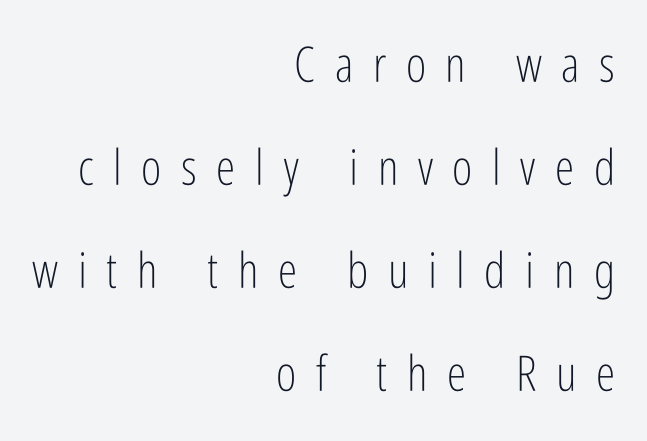
The image shows 49 px light, condensed sans-serif type, upright; set right-aligned, loose line spacing (2.1x), unusually wide letter spacing (+0.4 em), not underlined; low stroke contrast and a medium x-height.
